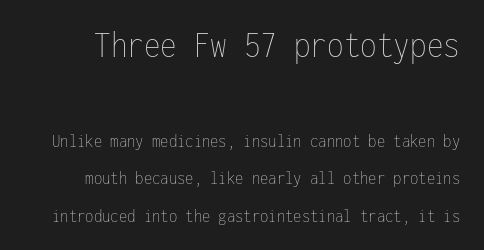
The image shows 38 px thin, condensed type, upright, monospaced; set loose line spacing (1.98x), normal letter spacing, not underlined; the first (top) block is 2.0x larger; low stroke contrast and a medium x-height.
